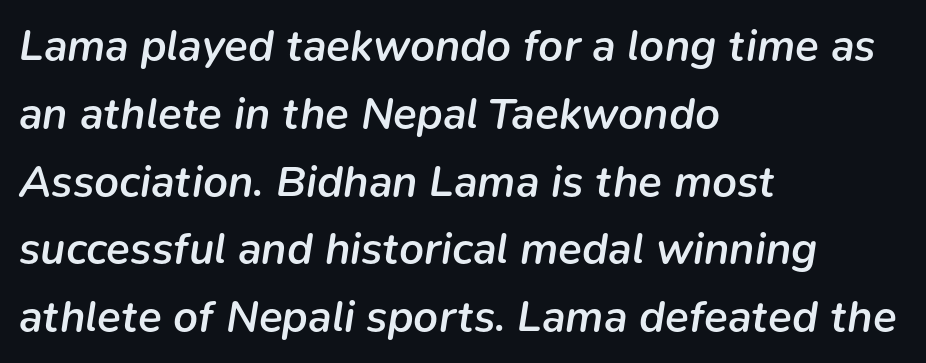
The image shows 44 px semibold type, italic (leaning right); set left-aligned, normal line spacing (1.54x), normal letter spacing, not underlined; low stroke contrast and a medium x-height.
